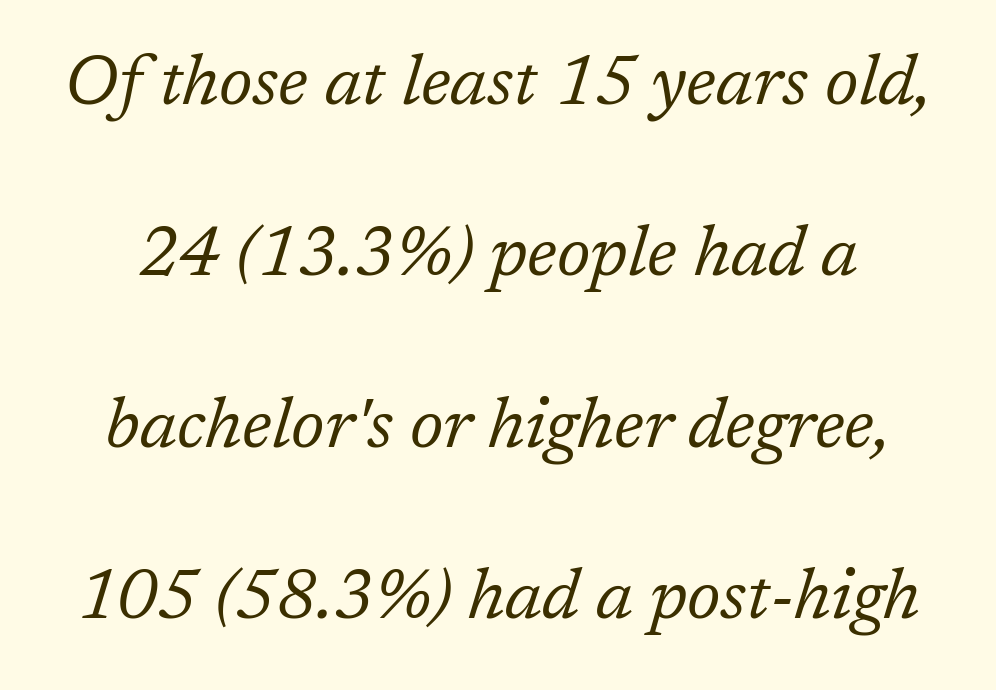
{"serif": "yes", "italic": "yes", "lean": "right", "slant_degrees": 17, "bold": "no", "weight": "regular", "width": "normal", "stroke_contrast": "low", "x_height": "medium", "monospaced": "no", "underline": "no", "line_spacing": "loose", "line_spacing_ratio": 2.45, "letter_spacing": "normal", "letter_spacing_em": 0.0, "glyph_px": 70}
